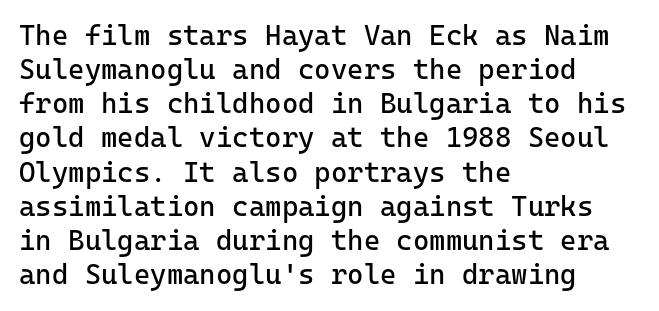
The image shows 28 px regular-weight sans-serif type, upright, monospaced; set left-aligned, line spacing 1.22x, normal letter spacing, not underlined; low stroke contrast and a medium x-height.
